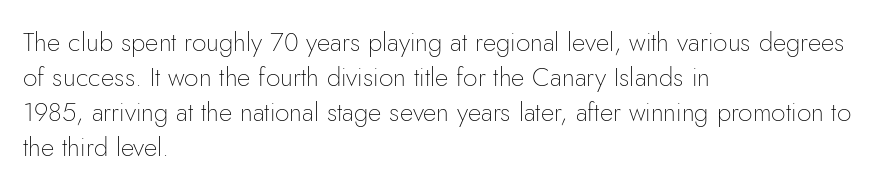
Q: Is the text bold? A: No.
Q: Is the text italic (slanted)? A: No, it is upright.
Q: Is the text underlined? A: No.
Q: How is the paragraph aligned? A: Left-aligned.
Q: Is the spacing between letters normal or unusually wide? A: Normal.
Q: Is the spacing between lines tight, normal or loose? A: Normal.
